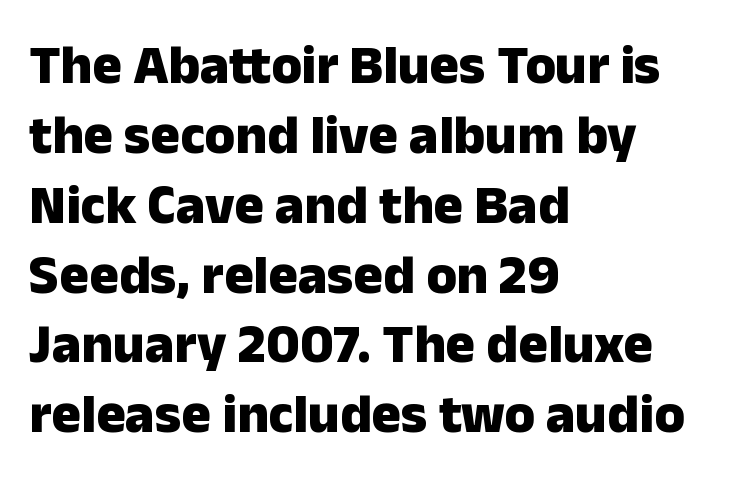
You could call the tracking neutral — neither tight nor loose. I'd call this a sans setting — the letters go barefoot. These lines sit exactly where default settings would place them. In terms of posture, this sample is upright.
